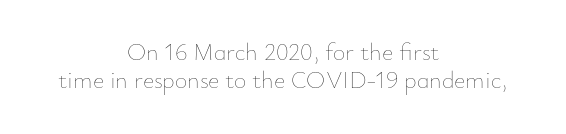
The image shows 24 px text type, upright; set centered, line spacing 1.17x, normal letter spacing, not underlined.
